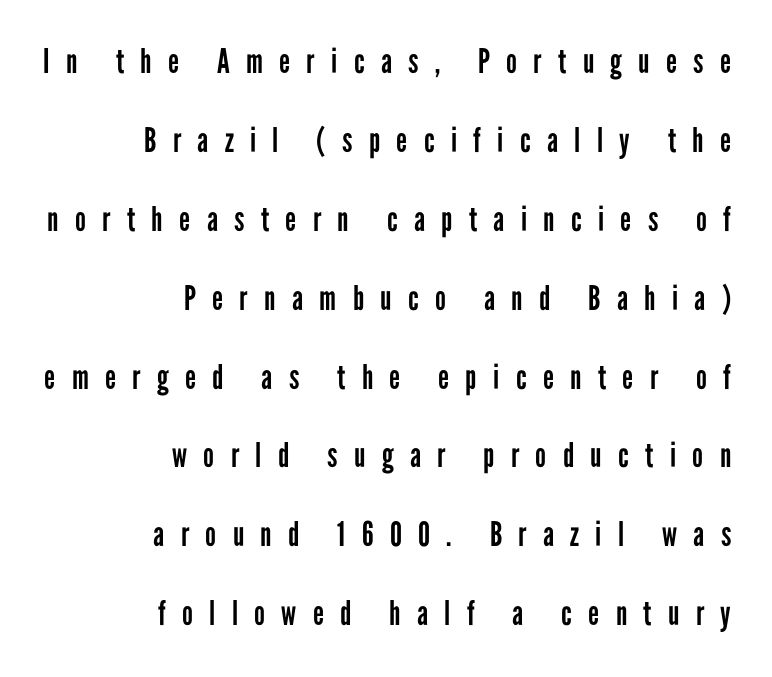
Q: Is the text bold? A: No.
Q: Is the text italic (slanted)? A: No, it is upright.
Q: Is the typeface a serif or a sans-serif typeface? A: Sans-serif.
Q: Is the text underlined? A: No.
Q: How is the paragraph aligned? A: Right-aligned.
Q: Is the spacing between letters normal or unusually wide? A: Unusually wide.
Q: Is the spacing between lines tight, normal or loose? A: Loose.
Q: Width (condensed, normal, or wide)? A: Condensed.
Q: Stroke contrast? A: Low.
Q: x-height? A: Medium.
Q: Monospaced? A: No.
